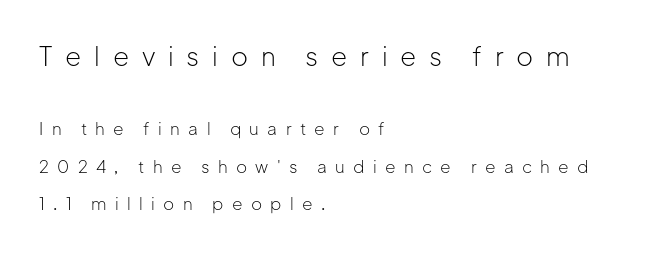
Q: Is the text bold? A: No.
Q: Is the text italic (slanted)? A: No, it is upright.
Q: Is the text underlined? A: No.
Q: How is the paragraph aligned? A: Left-aligned.
Q: Is the spacing between letters normal or unusually wide? A: Unusually wide.
Q: Is the spacing between lines tight, normal or loose? A: Loose.
Q: Which block of text is set in a larger size, the first (top) or the second (bottom)? A: The first (top) one.
